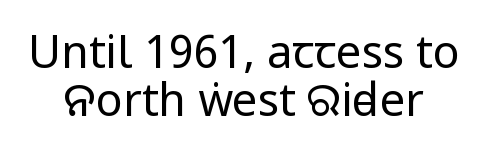
The image shows 45 px regular-weight, condensed sans-serif type, upright; set centered, tight line spacing (1.07x), normal letter spacing, not underlined; low stroke contrast and a large x-height.
